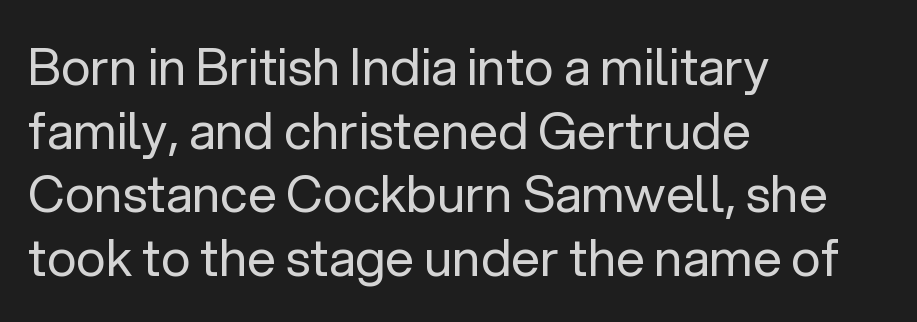
The image shows 51 px regular-weight sans-serif type, upright; set left-aligned, normal line spacing (1.25x), normal letter spacing, not underlined; low stroke contrast and a medium x-height.
